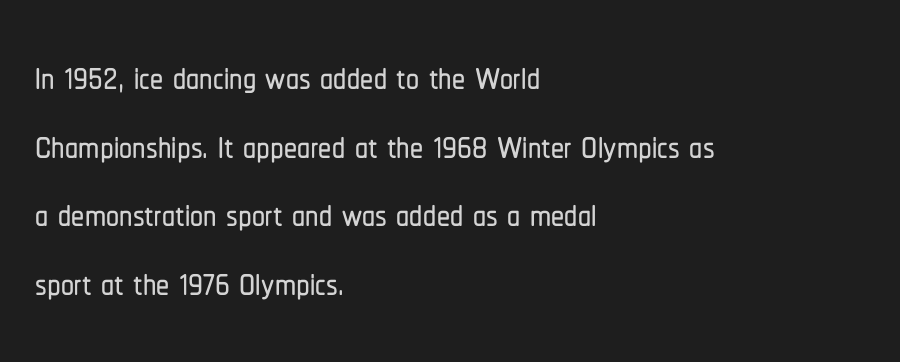
The image shows 52 px condensed sans-serif type, upright; set left-aligned, normal line spacing (1.32x), normal letter spacing, not underlined; low stroke contrast and a medium x-height.
